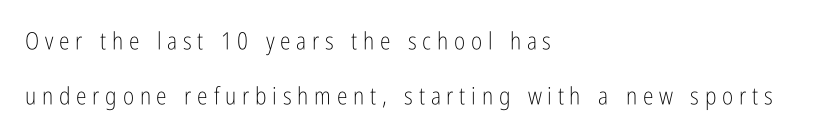
The image shows 24 px text type, upright; set left-aligned, loose line spacing (2.3x), unusually wide letter spacing (+0.24 em), not underlined.
